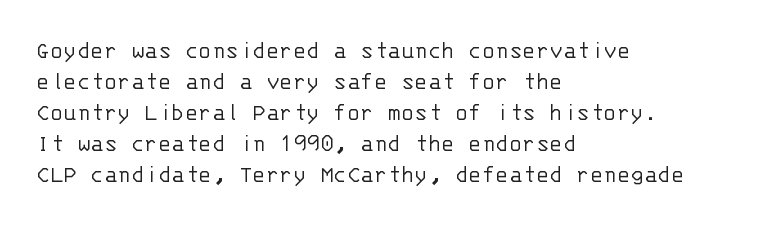
Q: Is the text bold? A: No.
Q: Is the text italic (slanted)? A: No, it is upright.
Q: Is the text underlined? A: No.
Q: How is the paragraph aligned? A: Left-aligned.
Q: Is the spacing between letters normal or unusually wide? A: Normal.
